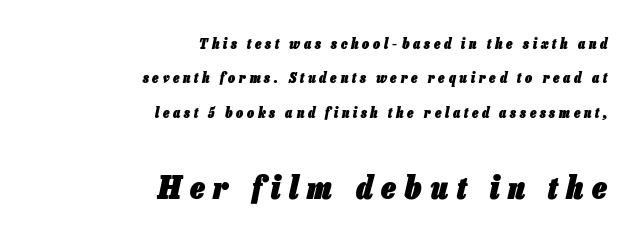
{"italic": "yes", "lean": "right", "slant_degrees": 13, "bold": "yes", "weight": "heavy", "width": "condensed", "stroke_contrast": "low", "x_height": "medium", "monospaced": "no", "underline": "no", "align": "right", "line_spacing": "loose", "line_spacing_ratio": 2.45, "letter_spacing": "wide", "letter_spacing_em": 0.27, "larger_block": "second", "size_ratio": 2.29, "glyph_px": 32}
